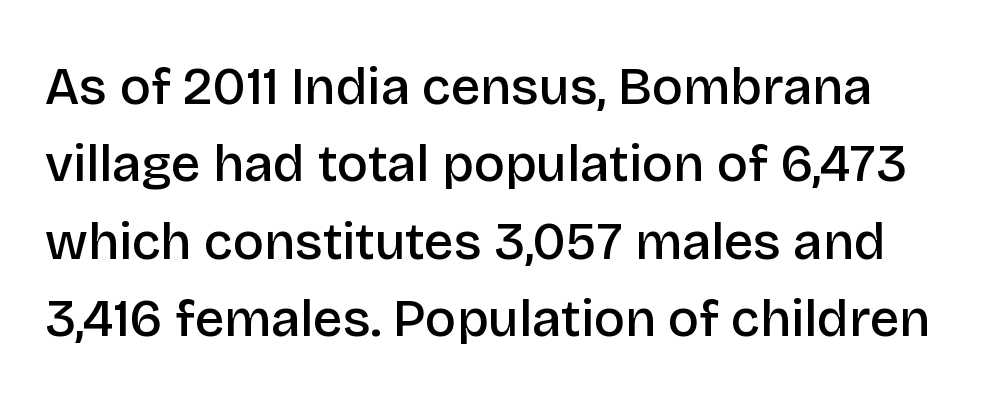
Q: Is the text bold? A: Semi-bold.
Q: Is the text italic (slanted)? A: No, it is upright.
Q: Is the typeface a serif or a sans-serif typeface? A: Sans-serif.
Q: Is the text underlined? A: No.
Q: Is the spacing between letters normal or unusually wide? A: Normal.
Q: Is the spacing between lines tight, normal or loose? A: Normal.
Q: Width (condensed, normal, or wide)? A: Normal.
Q: Stroke contrast? A: Low.
Q: x-height? A: Large.
Q: Monospaced? A: No.
